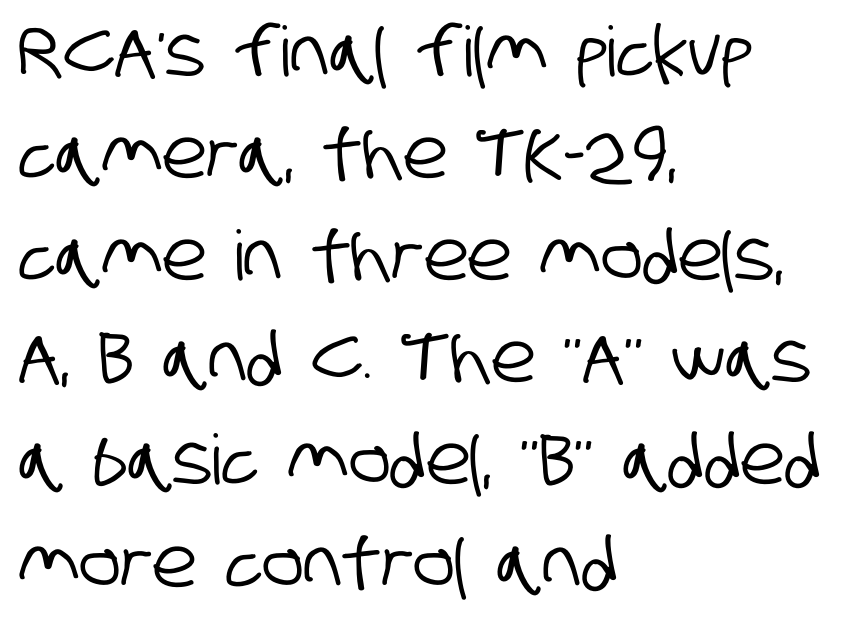
The image shows 69 px condensed sans-serif type; set left-aligned, normal line spacing (1.48x), normal letter spacing, not underlined; low stroke contrast and a large x-height.
